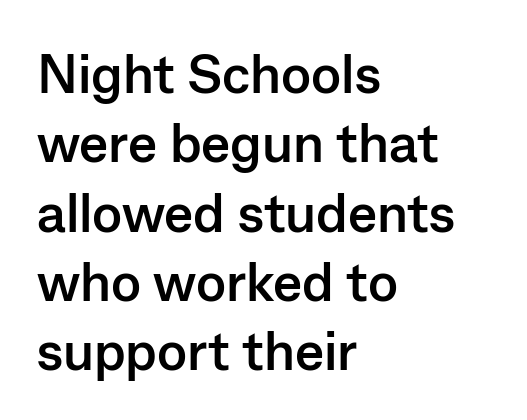
Q: Is the text bold? A: Yes.
Q: Is the text italic (slanted)? A: No, it is upright.
Q: Is the typeface a serif or a sans-serif typeface? A: Sans-serif.
Q: Is the text underlined? A: No.
Q: How is the paragraph aligned? A: Left-aligned.
Q: Is the spacing between letters normal or unusually wide? A: Normal.
Q: Is the spacing between lines tight, normal or loose? A: Normal.
Q: Width (condensed, normal, or wide)? A: Normal.
Q: Stroke contrast? A: Low.
Q: x-height? A: Medium.
Q: Monospaced? A: No.
